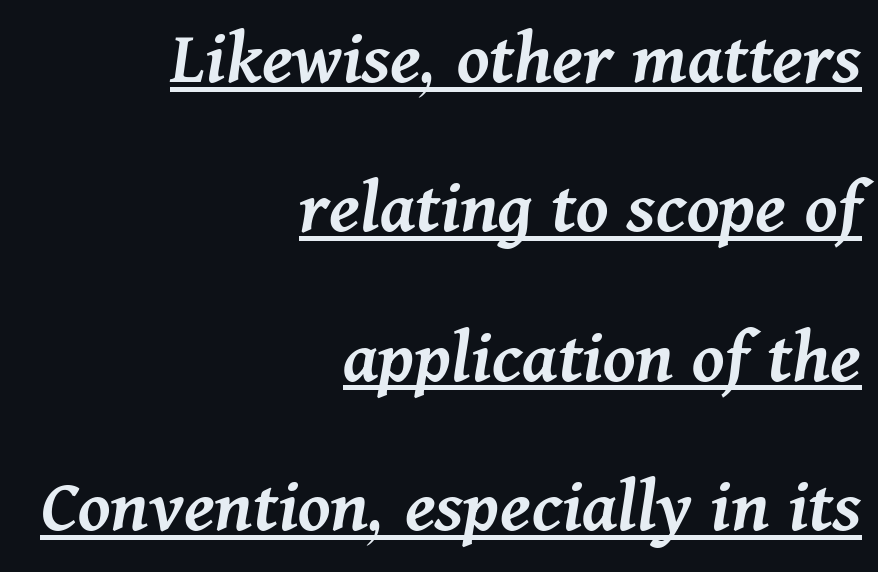
Q: Is the text bold? A: Semi-bold.
Q: Is the text italic (slanted)? A: Yes, it leans right by about 11 degrees.
Q: Is the text underlined? A: Yes.
Q: How is the paragraph aligned? A: Right-aligned.
Q: Is the spacing between letters normal or unusually wide? A: Normal.
Q: Width (condensed, normal, or wide)? A: Normal.
Q: Stroke contrast? A: Medium.
Q: x-height? A: Medium.
Q: Monospaced? A: No.
